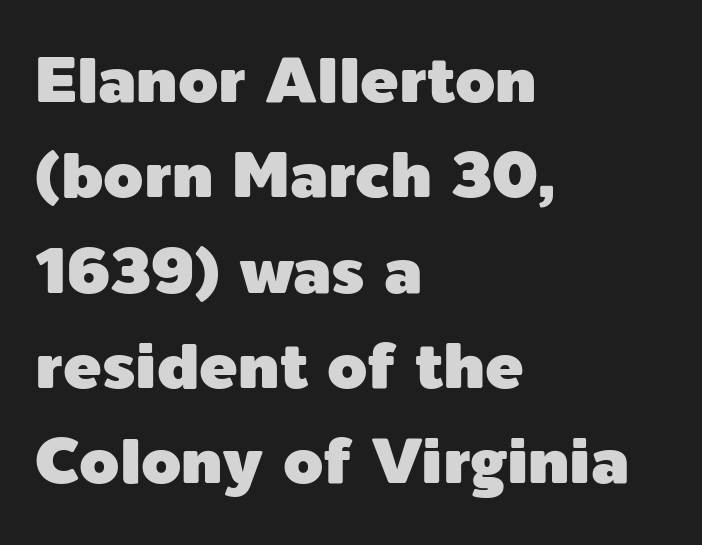
Q: Is the text italic (slanted)? A: No, it is upright.
Q: Is the typeface a serif or a sans-serif typeface? A: Sans-serif.
Q: Is the text underlined? A: No.
Q: How is the paragraph aligned? A: Left-aligned.
Q: Is the spacing between letters normal or unusually wide? A: Normal.
Q: Is the spacing between lines tight, normal or loose? A: Normal.
Q: Width (condensed, normal, or wide)? A: Normal.
Q: x-height? A: Medium.
Q: Monospaced? A: No.
